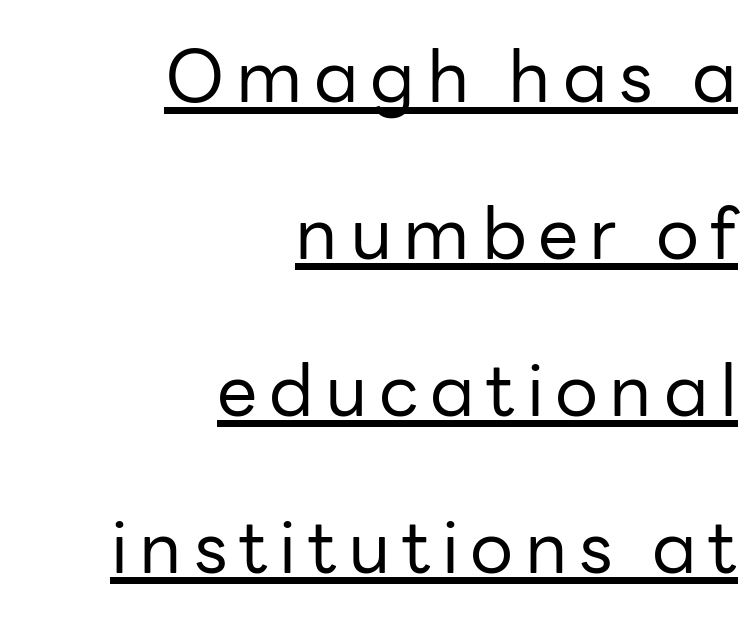
The image shows 72 px regular-weight sans-serif type, upright; set right-aligned, loose line spacing (2.18x), underlined; low stroke contrast and a medium x-height.
